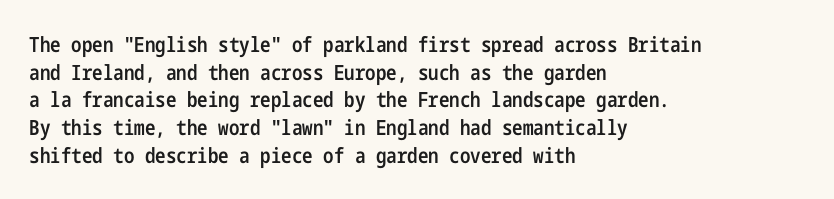
Q: Is the text bold? A: Semi-bold.
Q: Is the text italic (slanted)? A: No, it is upright.
Q: Is the text underlined? A: No.
Q: How is the paragraph aligned? A: Left-aligned.
Q: Is the spacing between letters normal or unusually wide? A: Normal.
Q: Is the spacing between lines tight, normal or loose? A: Normal.
